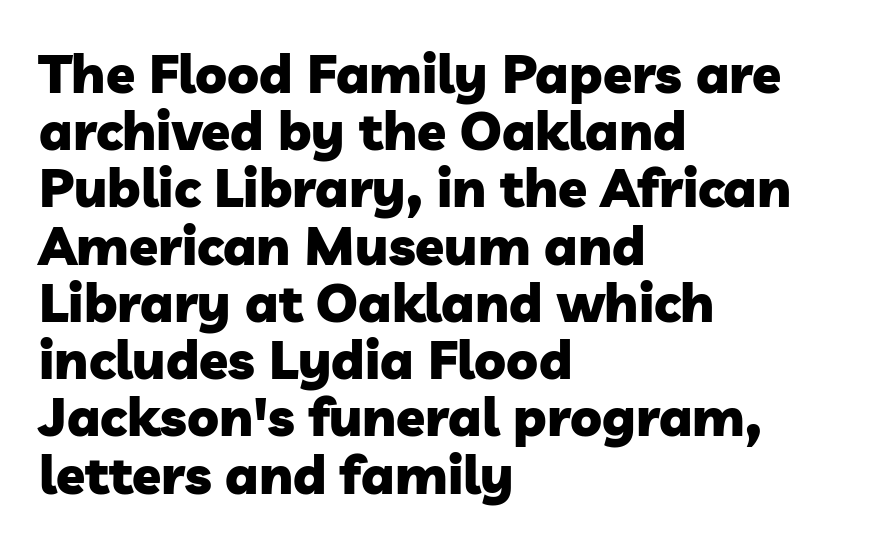
{"serif": "no", "bold": "yes", "weight": "heavy", "width": "normal", "stroke_contrast": "low", "x_height": "medium", "monospaced": "no", "underline": "no", "align": "left", "line_spacing": "tight", "line_spacing_ratio": 1.08, "letter_spacing": "normal", "letter_spacing_em": 0.0, "glyph_px": 53}
